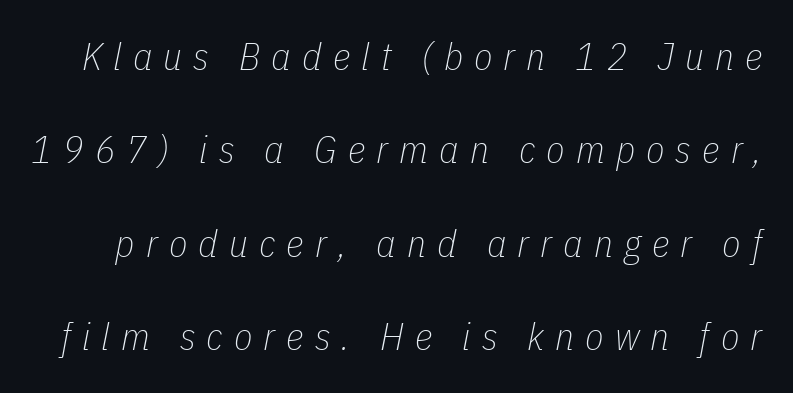
{"italic": "yes", "lean": "right", "slant_degrees": 11, "bold": "no", "weight": "thin", "width": "condensed", "stroke_contrast": "low", "x_height": "medium", "monospaced": "no", "underline": "no", "line_spacing": "loose", "line_spacing_ratio": 2.46, "letter_spacing": "wide", "letter_spacing_em": 0.29, "glyph_px": 38}
